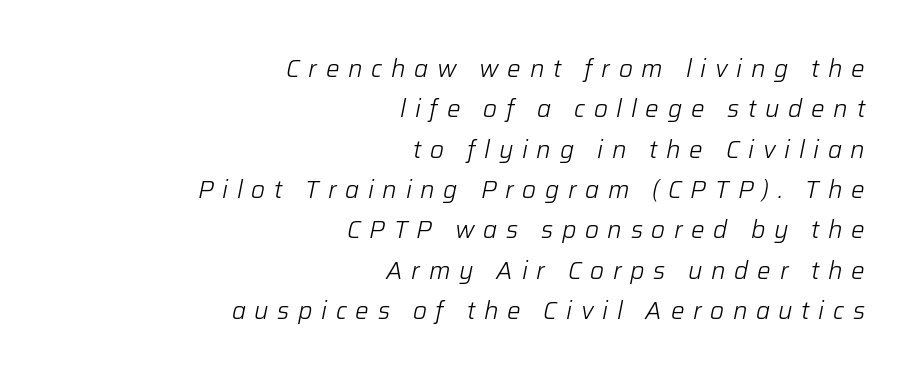
{"italic": "yes", "lean": "right", "slant_degrees": 12, "bold": "no", "underline": "no", "align": "right", "line_spacing": "normal", "line_spacing_ratio": 1.68, "letter_spacing": "wide", "letter_spacing_em": 0.36, "glyph_px": 24}
